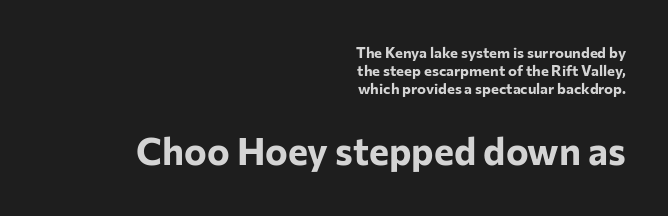
{"serif": "no", "italic": "no", "bold": "yes", "weight": "bold", "width": "normal", "stroke_contrast": "low", "x_height": "medium", "monospaced": "no", "underline": "no", "align": "right", "line_spacing_ratio": 1.2, "letter_spacing": "normal", "letter_spacing_em": 0.0, "larger_block": "second", "size_ratio": 2.53, "glyph_px": 38}
